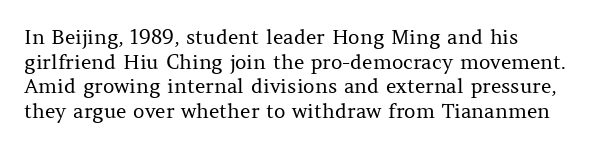
The image shows 20 px text type, upright; set line spacing 1.23x, normal letter spacing, not underlined.
